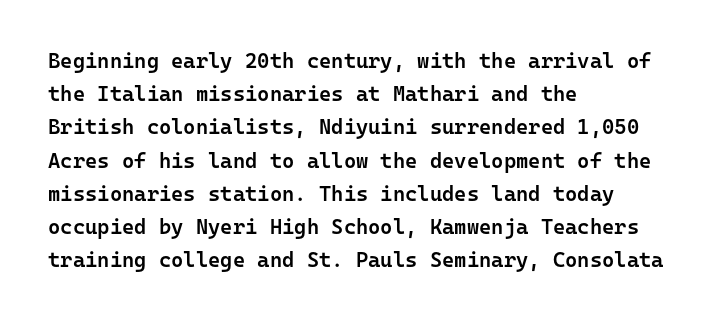
The image shows 21 px text type, upright; set left-aligned, normal line spacing (1.58x), normal letter spacing, not underlined.
